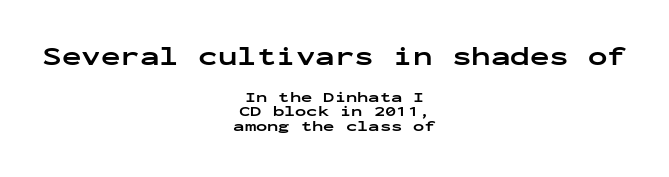
{"italic": "no", "bold": "yes", "underline": "no", "align": "center", "line_spacing": "tight", "line_spacing_ratio": 0.99, "letter_spacing": "normal", "letter_spacing_em": 0.0, "larger_block": "first", "size_ratio": 1.73, "glyph_px": 26}
